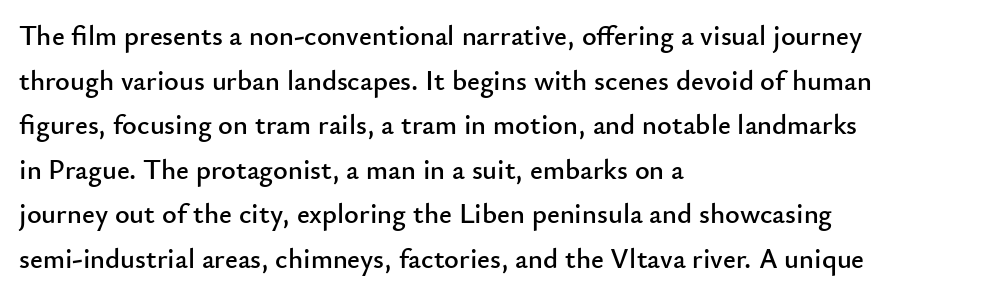
The image shows 28 px sans-serif type, upright; set left-aligned, normal line spacing (1.59x), normal letter spacing, not underlined; low stroke contrast and a small x-height.
